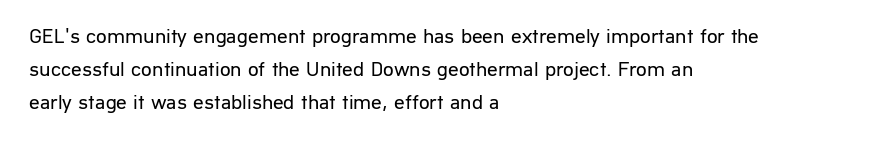
Upright lettering throughout. The rows are spaced the way most documents space them. These lines stack with their left ends in a neat column. The space beneath each line is pristine and unruled. This sample uses plain, unmodified letter spacing. Stem width sits at or under what a default text font uses.
